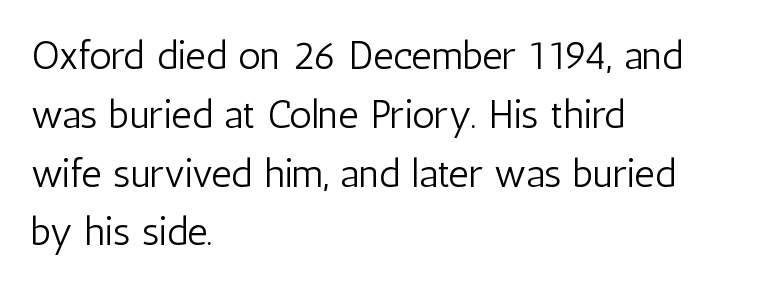
Italic: no, the glyphs are upright roman. Lines of text with bare space underneath. The leading is moderate, giving the passage an even texture. The paragraph has a hard left edge and a soft right edge. On a weight scale, this lands at 450 or below.
